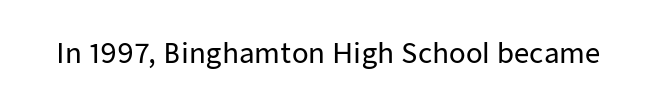
The image shows 27 px text type, upright; set normal letter spacing, not underlined.
